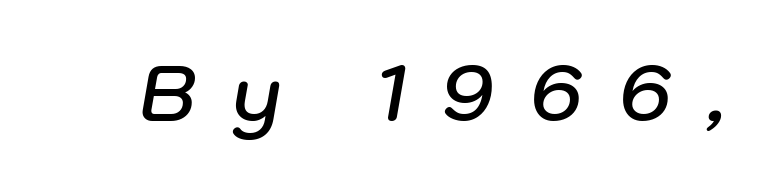
Q: Is the text bold? A: Semi-bold.
Q: Is the text italic (slanted)? A: Yes, it leans right by about 10 degrees.
Q: Is the text underlined? A: No.
Q: Is the spacing between letters normal or unusually wide? A: Unusually wide.
Q: Width (condensed, normal, or wide)? A: Normal.
Q: Stroke contrast? A: Low.
Q: x-height? A: Medium.
Q: Monospaced? A: No.
